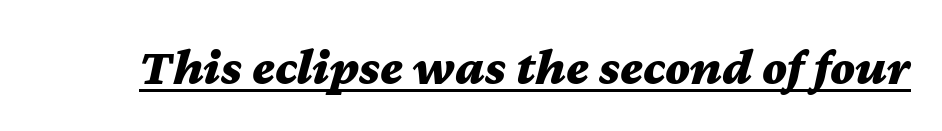
Q: Is the text bold? A: Yes.
Q: Is the text italic (slanted)? A: Yes, it leans right by about 12 degrees.
Q: Is the text underlined? A: Yes.
Q: Is the spacing between letters normal or unusually wide? A: Normal.
Q: Width (condensed, normal, or wide)? A: Wide.
Q: Stroke contrast? A: Medium.
Q: x-height? A: Medium.
Q: Monospaced? A: No.
